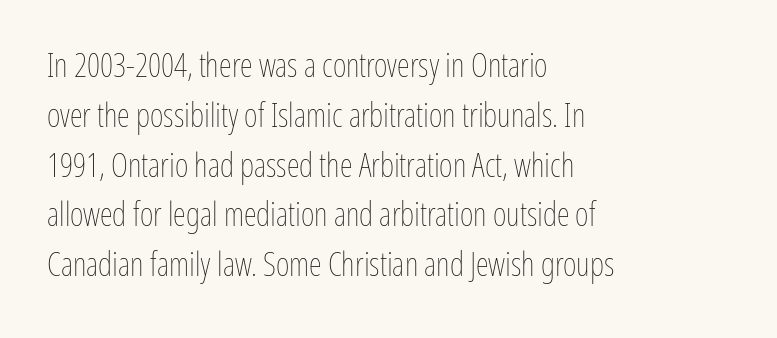
Rendered with straight, roman letterforms. This reads as an unemphasized weight, regular at the heaviest. Vertically, the passage feels balanced, rows spaced as you'd expect. Note the varied advance widths — an 'i' is clearly narrower than an 'm'.
